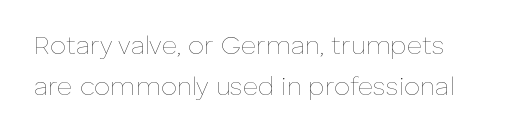
The image shows 26 px text type, upright; set normal line spacing (1.57x), normal letter spacing, not underlined.
